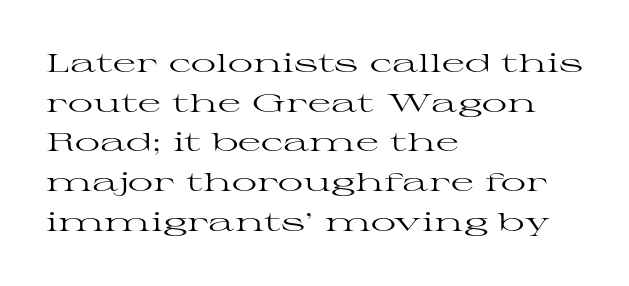
No italicization has been applied; the sample stays upright. Which margin do the lines hug? The left one — the right edge is uneven. Interline gaps are of average width in this sample. Descender tails drop into unmarked territory.
